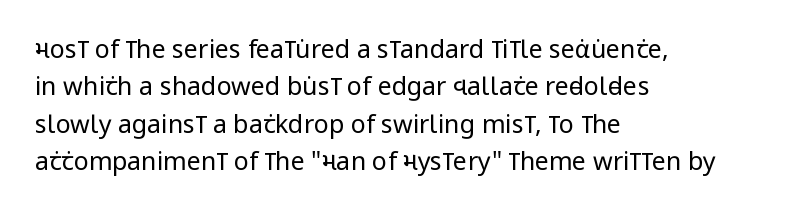
In CSS terms this would be text-align: left. Descenders are the only things crossing below the line. One glance says typical: line gaps are just what's usual. This is the regular roman posture of the typeface.
